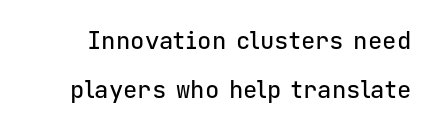
Leading is clearly above the norm, producing a sparse column. If you drew a line through each stem, it would be perfectly vertical. Honestly, the letter spacing is just normal — you wouldn't notice it. The string is rendered with underlining switched off.
